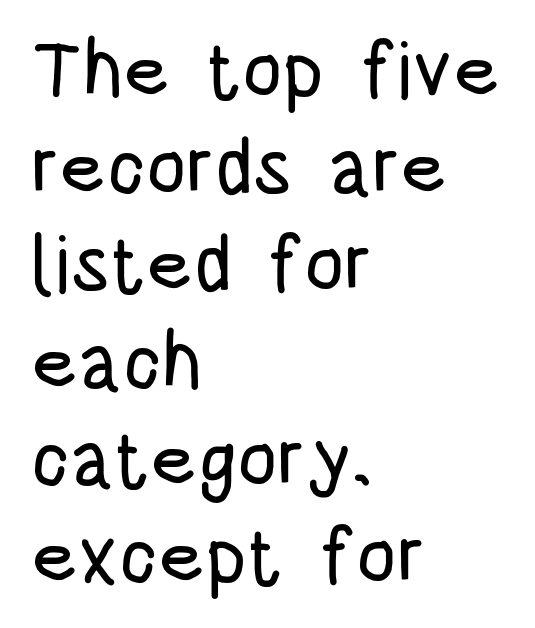
The image shows 79 px condensed sans-serif type, upright; set left-aligned, line spacing 1.23x, normal letter spacing, not underlined; low stroke contrast and a large x-height.
